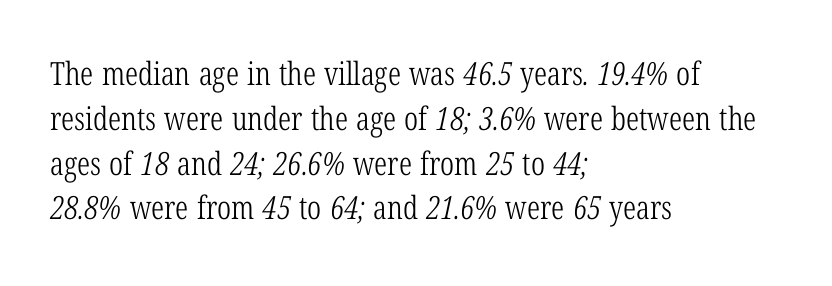
Q: Is the text bold? A: No.
Q: Is the typeface a serif or a sans-serif typeface? A: Serif.
Q: Is the text underlined? A: No.
Q: How is the paragraph aligned? A: Left-aligned.
Q: Is the spacing between letters normal or unusually wide? A: Normal.
Q: Is the spacing between lines tight, normal or loose? A: Normal.
Q: Width (condensed, normal, or wide)? A: Condensed.
Q: Stroke contrast? A: Low.
Q: x-height? A: Medium.
Q: Monospaced? A: No.
